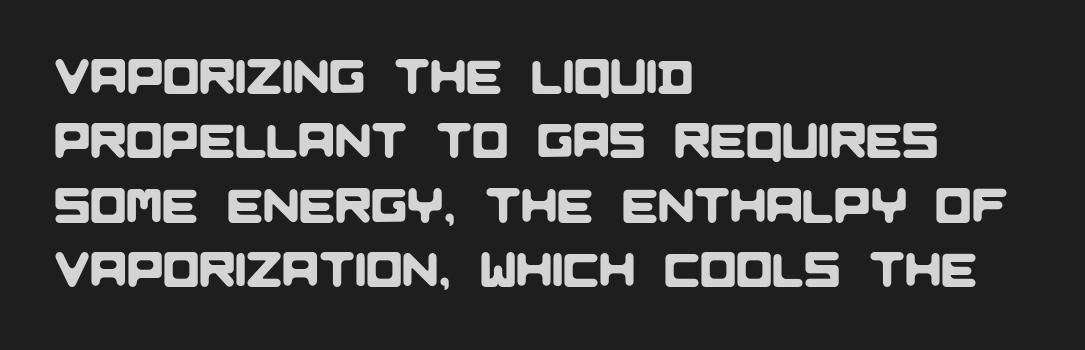
The image shows 48 px sans-serif type; set left-aligned, normal line spacing (1.34x), normal letter spacing, not underlined; low stroke contrast and a large x-height.
